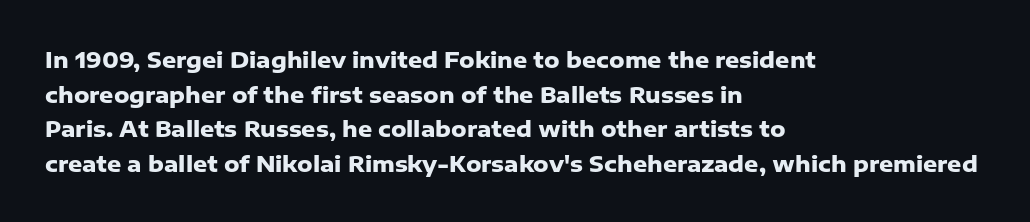
This sample uses an upright cut, with every glyph sitting square on the baseline. Whoever set this chose a conventional vertical rhythm. Students, note that the glyphs here touch the page at normal intervals. Strokes here are thick enough to call this a true bold.
